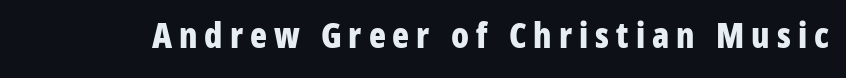
Q: Is the text bold? A: Yes.
Q: Is the text italic (slanted)? A: No, it is upright.
Q: Is the typeface a serif or a sans-serif typeface? A: Sans-serif.
Q: Is the text underlined? A: No.
Q: Is the spacing between letters normal or unusually wide? A: Unusually wide.
Q: Width (condensed, normal, or wide)? A: Condensed.
Q: Stroke contrast? A: Low.
Q: x-height? A: Medium.
Q: Monospaced? A: No.
